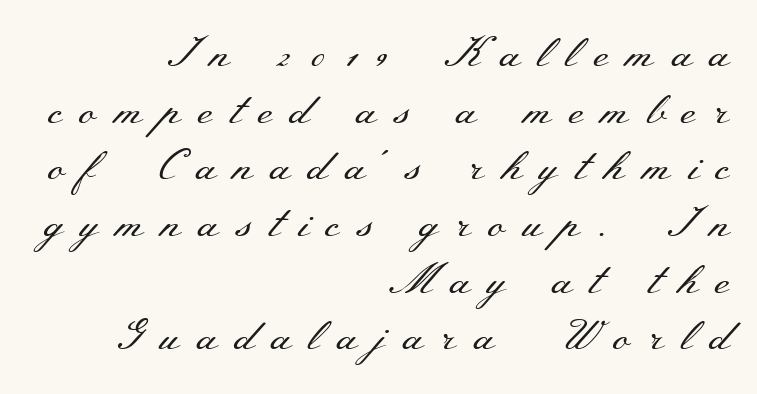
{"serif": "yes", "bold": "no", "weight": "regular", "width": "wide", "stroke_contrast": "medium", "x_height": "small", "monospaced": "no", "underline": "no", "align": "right", "line_spacing": "normal", "line_spacing_ratio": 1.35, "letter_spacing": "wide", "letter_spacing_em": 0.4, "glyph_px": 42}
